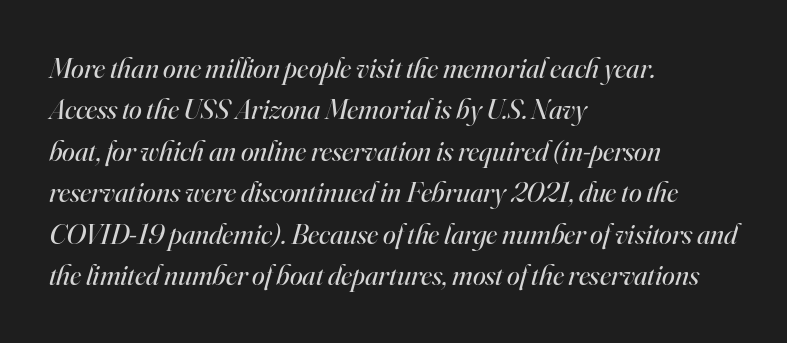
{"serif": "yes", "italic": "yes", "lean": "right", "slant_degrees": 16, "bold": "no", "weight": "regular", "width": "normal", "stroke_contrast": "high", "x_height": "small", "monospaced": "no", "underline": "no", "align": "left", "line_spacing": "normal", "line_spacing_ratio": 1.43, "letter_spacing": "normal", "letter_spacing_em": 0.0, "glyph_px": 29}
